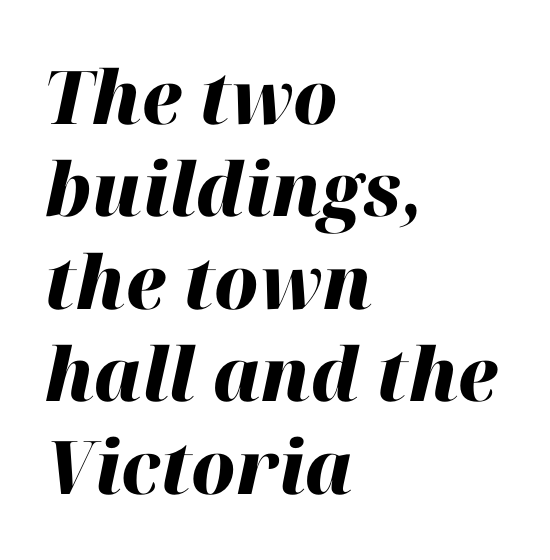
Horizontal alignment here is leftward, the default for most running prose. Descenders are the only things crossing below the line. Posture: slanted. A normal amount of white space separates one row of letters from the next. Is the letter spacing exaggerated? No — it looks like the ordinary default.
